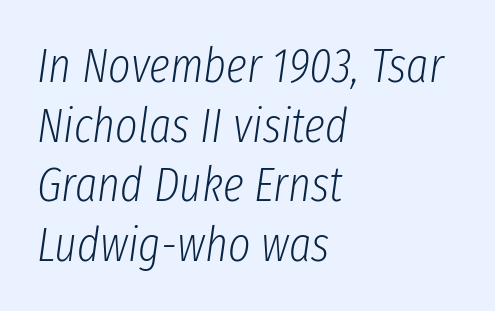
{"italic": "yes", "lean": "right", "slant_degrees": 8, "bold": "no", "weight": "light", "width": "condensed", "stroke_contrast": "low", "x_height": "medium", "monospaced": "no", "underline": "no", "align": "left", "line_spacing_ratio": 1.24, "letter_spacing": "normal", "letter_spacing_em": 0.0, "glyph_px": 48}
